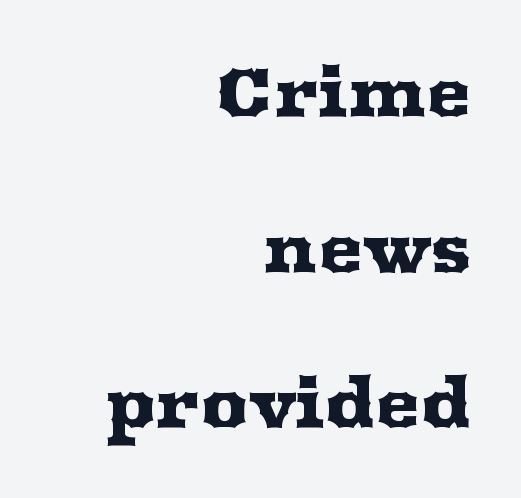
{"serif": "yes", "italic": "no", "width": "wide", "stroke_contrast": "medium", "x_height": "medium", "monospaced": "no", "underline": "no", "align": "right", "line_spacing": "loose", "line_spacing_ratio": 2.29, "letter_spacing": "normal", "letter_spacing_em": 0.0, "glyph_px": 68}
